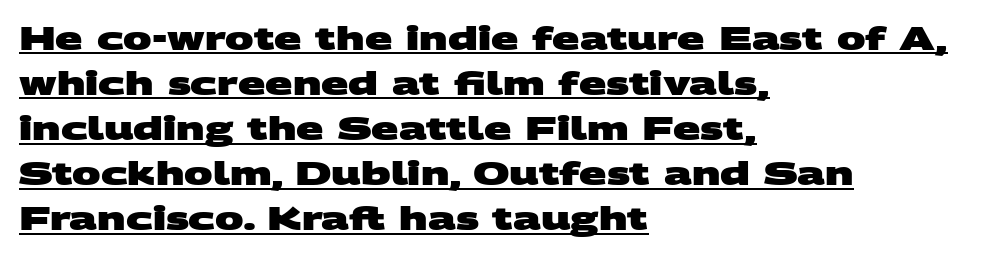
{"serif": "no", "bold": "yes", "weight": "heavy", "width": "wide", "stroke_contrast": "medium", "x_height": "large", "monospaced": "no", "underline": "yes", "align": "left", "line_spacing": "normal", "line_spacing_ratio": 1.41, "letter_spacing": "normal", "letter_spacing_em": 0.0, "glyph_px": 32}
